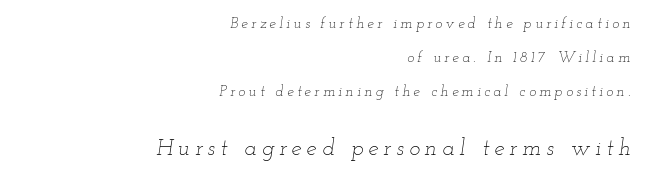
Decoration check: the copy has no underline. Does extra space separate the letters? Yes, quite a lot of it. Does the bottom block carry the larger type? Yes, it does. This sample trades compactness for vertical openness between lines.
